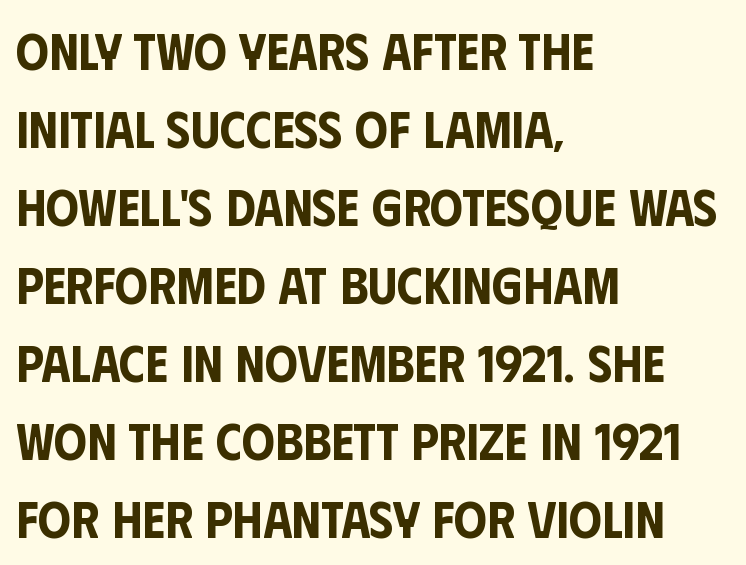
The image shows 52 px condensed sans-serif type, upright; set left-aligned, normal line spacing (1.5x), normal letter spacing, not underlined; low stroke contrast and a large x-height.
